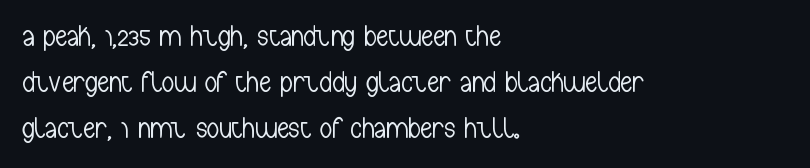
Is this a fixed-width face? No — the glyphs have proportional, varying widths. Observe the absence of serifs on each vertical stroke in this sample. The text block is weighted toward the left margin, trailing off unevenly rightward. No extra ink here — the face is not bold. Students, note that the glyphs here touch the page at normal intervals. The typography opts for an upright posture over an oblique one.
